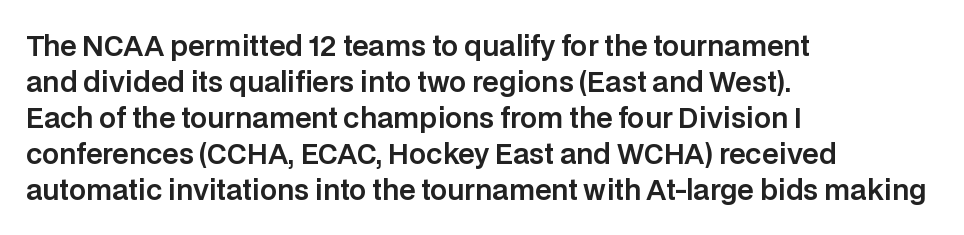
The image shows 27 px text type, upright; set left-aligned, normal line spacing (1.33x), normal letter spacing, not underlined.
